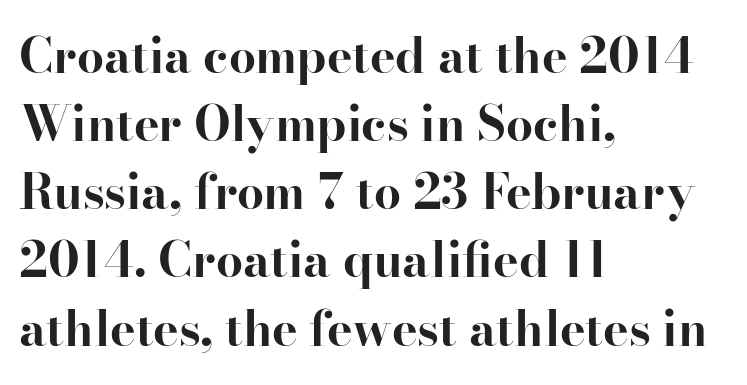
The image shows 48 px bold serif type, upright; set left-aligned, normal line spacing (1.42x), normal letter spacing, not underlined; high stroke contrast and a small x-height.
